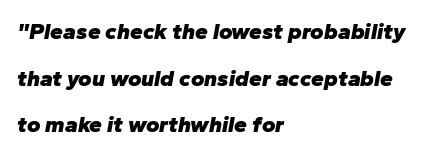
{"italic": "yes", "lean": "right", "slant_degrees": 10, "bold": "yes", "underline": "no", "align": "left", "line_spacing": "loose", "line_spacing_ratio": 2.03, "letter_spacing": "normal", "letter_spacing_em": 0.0, "glyph_px": 23}
